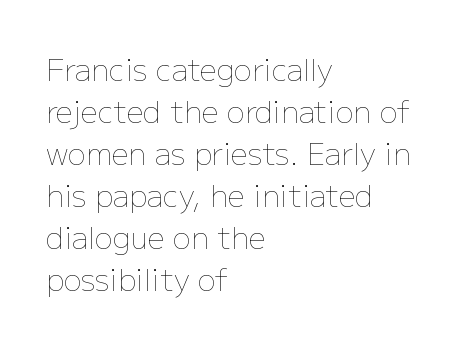
{"italic": "no", "bold": "no", "weight": "thin", "width": "normal", "stroke_contrast": "low", "x_height": "medium", "monospaced": "no", "underline": "no", "align": "left", "line_spacing": "normal", "line_spacing_ratio": 1.4, "letter_spacing": "normal", "letter_spacing_em": 0.0, "glyph_px": 30}
